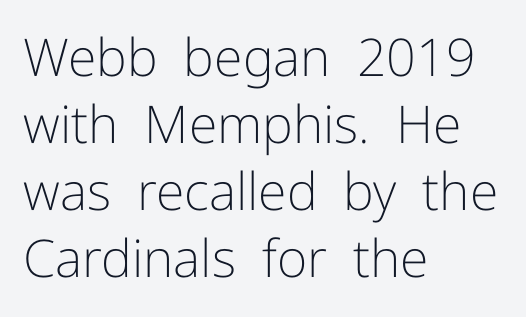
{"serif": "no", "italic": "no", "bold": "no", "weight": "light", "width": "normal", "stroke_contrast": "low", "x_height": "medium", "monospaced": "no", "underline": "no", "align": "left", "line_spacing": "normal", "line_spacing_ratio": 1.29, "letter_spacing": "normal", "letter_spacing_em": 0.0, "glyph_px": 52}
